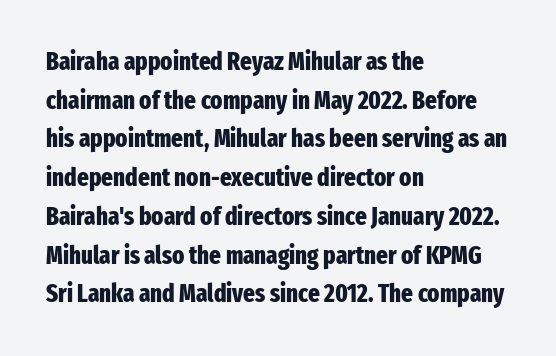
Q: Is the text bold? A: Yes.
Q: Is the text italic (slanted)? A: No, it is upright.
Q: Is the text underlined? A: No.
Q: How is the paragraph aligned? A: Left-aligned.
Q: Is the spacing between letters normal or unusually wide? A: Normal.
Q: Is the spacing between lines tight, normal or loose? A: Normal.
